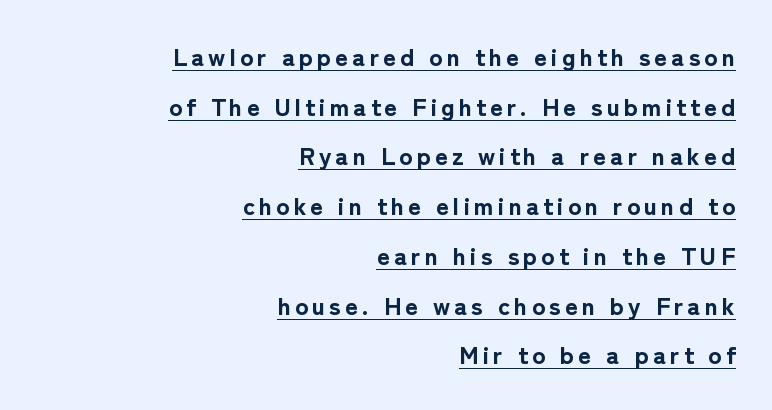
{"italic": "no", "bold": "yes", "underline": "yes", "align": "right", "line_spacing": "loose", "line_spacing_ratio": 1.99, "glyph_px": 25}
